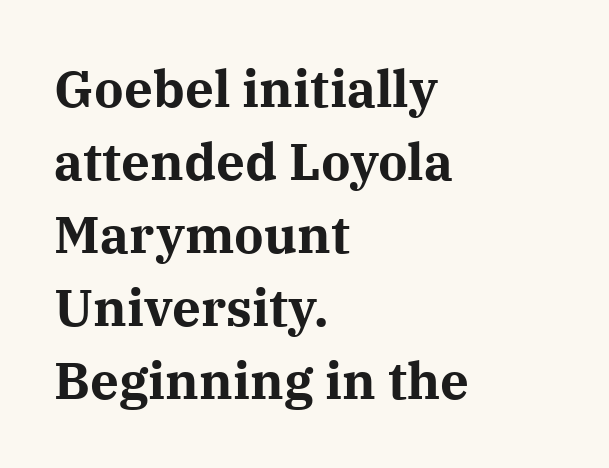
Each glyph is drawn with heavy, bold strokes. Words float on clear page, feet unadorned. Spacing verdict: proportional, widths tailored to each character. Vertically, the passage feels balanced, rows spaced as you'd expect. Every stem runs plumb, perpendicular to the baseline. This rendering leaves character spacing at its baseline value.
